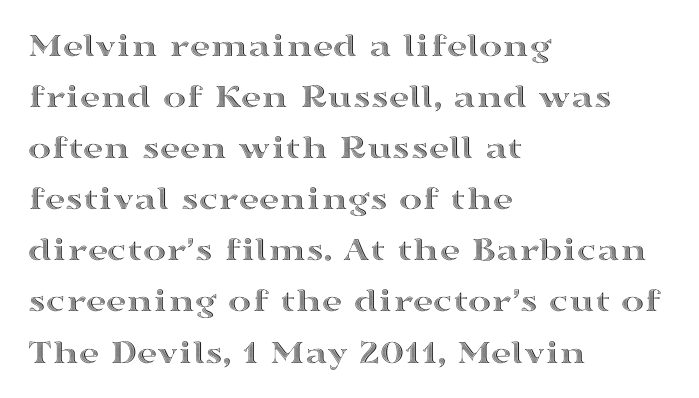
The image shows 35 px wide type, upright; set left-aligned, normal line spacing (1.46x), normal letter spacing, not underlined; a medium x-height.
